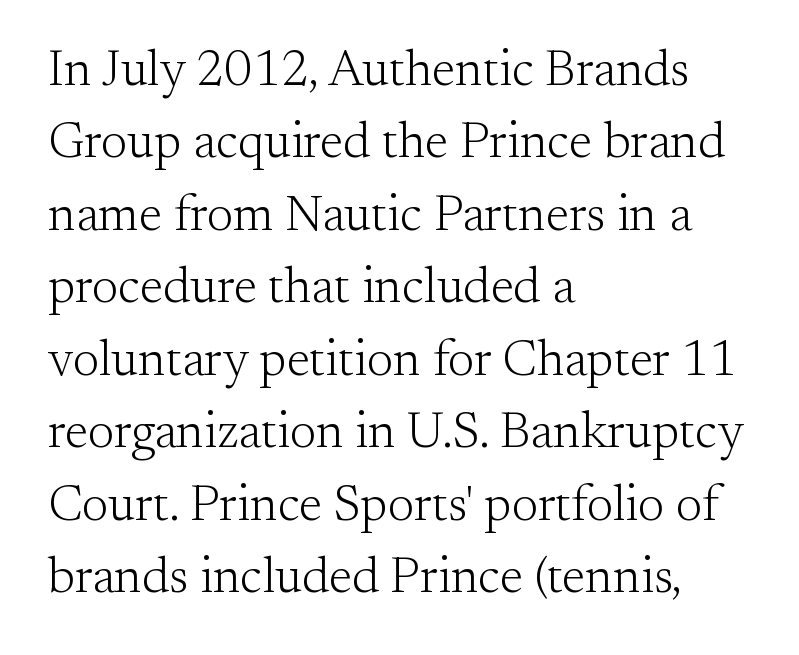
The image shows 50 px light serif type, upright; set left-aligned, normal line spacing (1.45x), normal letter spacing, not underlined; medium stroke contrast and a small x-height.
